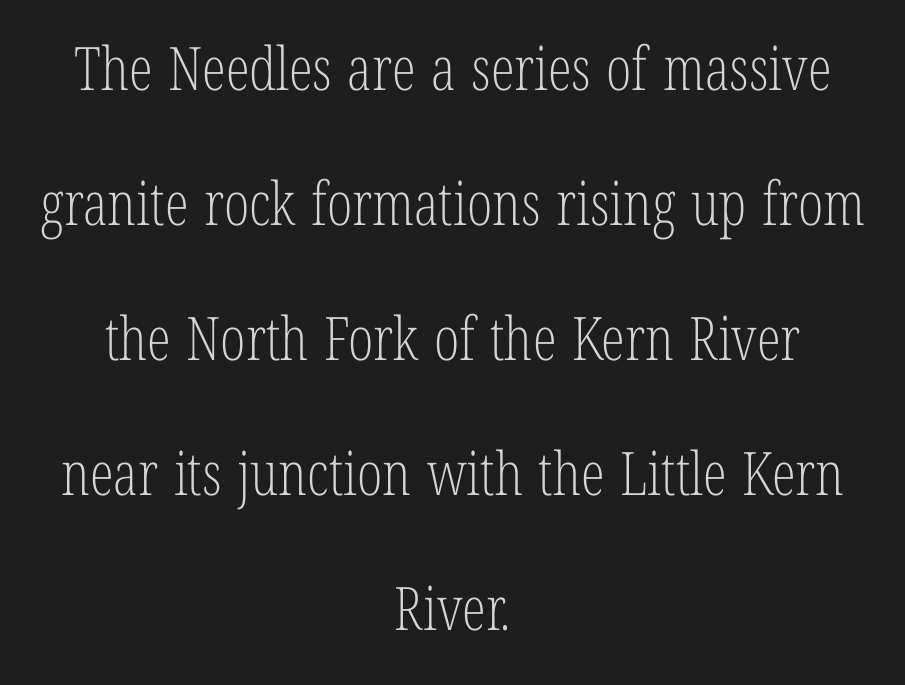
The image shows 60 px light, condensed serif type, upright; set centered, loose line spacing (2.25x), normal letter spacing, not underlined; low stroke contrast and a medium x-height.
